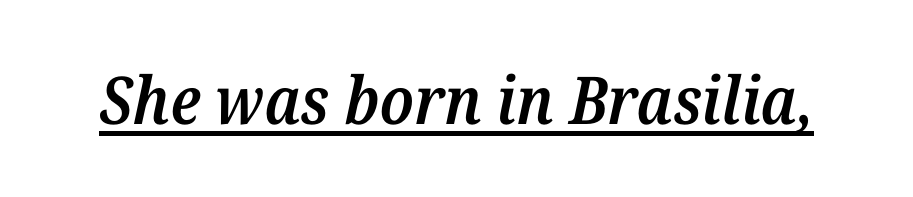
Q: Is the text bold? A: Semi-bold.
Q: Is the text italic (slanted)? A: Yes, it leans right by about 12 degrees.
Q: Is the typeface a serif or a sans-serif typeface? A: Serif.
Q: Is the text underlined? A: Yes.
Q: Is the spacing between letters normal or unusually wide? A: Normal.
Q: Width (condensed, normal, or wide)? A: Normal.
Q: Stroke contrast? A: Medium.
Q: x-height? A: Medium.
Q: Monospaced? A: No.
